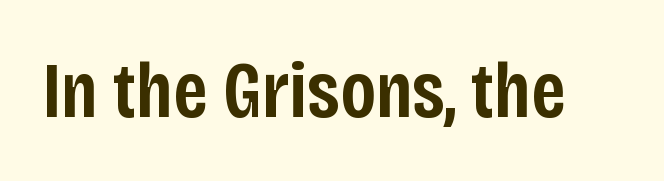
{"serif": "no", "italic": "no", "bold": "semi", "weight": "semibold", "width": "condensed", "stroke_contrast": "low", "x_height": "large", "monospaced": "no", "underline": "no", "letter_spacing": "normal", "letter_spacing_em": 0.0, "glyph_px": 80}
